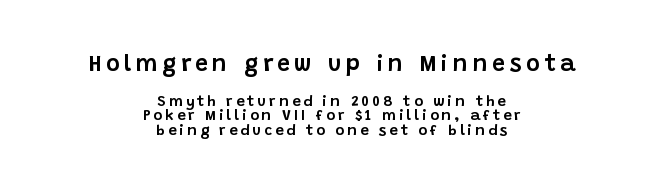
The image shows 23 px text type, upright; set centered, tight line spacing (0.97x), unusually wide letter spacing (+0.2 em), not underlined; the first (top) block is 1.53x larger.
